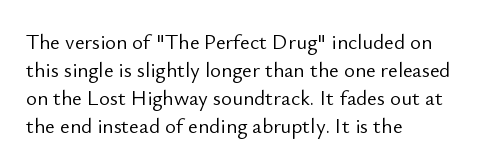
{"italic": "no", "bold": "no", "underline": "no", "align": "left", "line_spacing": "normal", "line_spacing_ratio": 1.34, "letter_spacing": "normal", "letter_spacing_em": 0.0, "glyph_px": 21}
